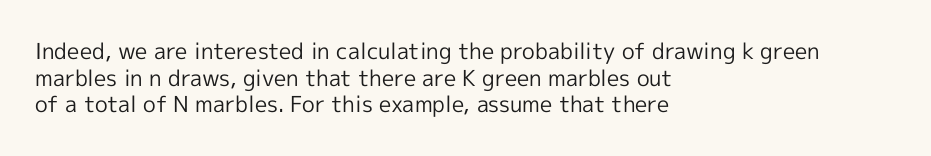
The face used here is rendered with its standard letterfit. The rag falls on the right side of this text block. The typeface has the unassuming heft of standard copy or less. Italic: no, the glyphs are upright roman.
